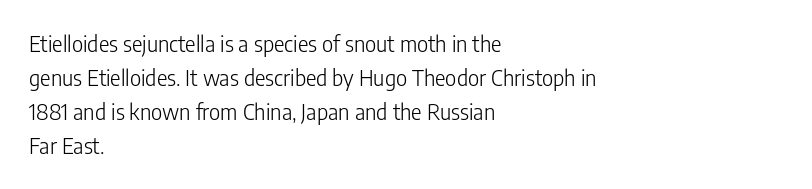
Q: Is the text bold? A: No.
Q: Is the text italic (slanted)? A: No, it is upright.
Q: Is the text underlined? A: No.
Q: How is the paragraph aligned? A: Left-aligned.
Q: Is the spacing between letters normal or unusually wide? A: Normal.
Q: Is the spacing between lines tight, normal or loose? A: Normal.
